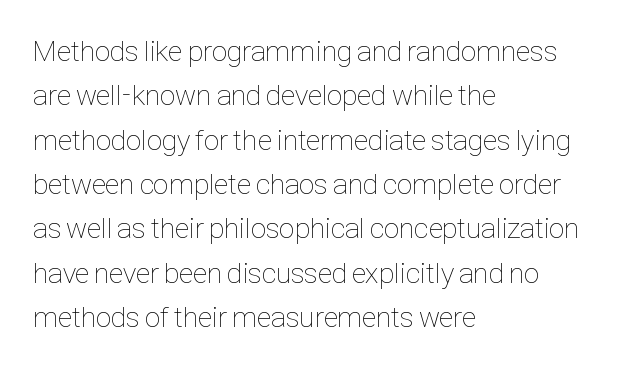
Q: Is the text bold? A: No.
Q: Is the text italic (slanted)? A: No, it is upright.
Q: Is the text underlined? A: No.
Q: How is the paragraph aligned? A: Left-aligned.
Q: Is the spacing between letters normal or unusually wide? A: Normal.
Q: Is the spacing between lines tight, normal or loose? A: Normal.
Q: Width (condensed, normal, or wide)? A: Condensed.
Q: Stroke contrast? A: Low.
Q: x-height? A: Medium.
Q: Monospaced? A: No.
